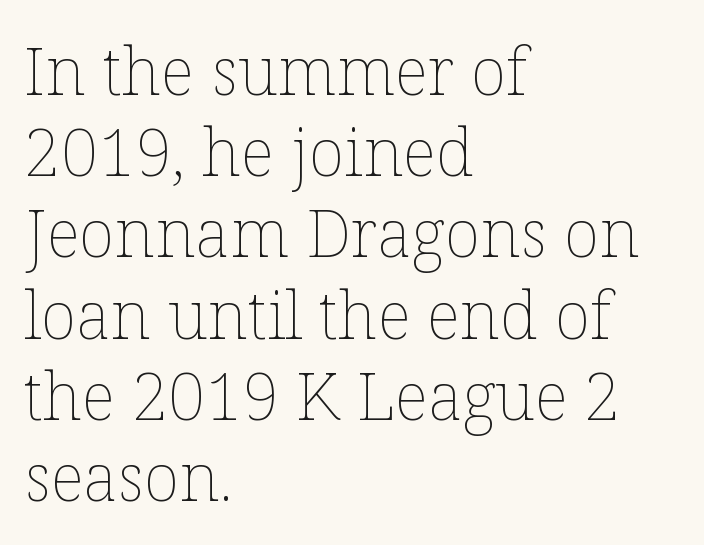
Stroke mass is kept to a normal reading level or below. A typesetter would call this zero additional tracking. Spacing verdict: proportional, widths tailored to each character. Unmarked baselines from the first word to the last. A classic flush-left, rag-right setting is used for this passage. The letters stand straight up with perfectly vertical stems.
